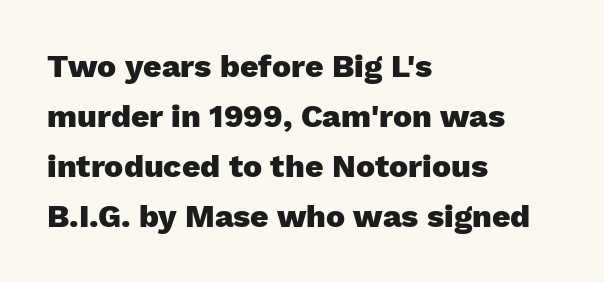
Q: Is the text bold? A: Yes.
Q: Is the text italic (slanted)? A: No, it is upright.
Q: Is the typeface a serif or a sans-serif typeface? A: Sans-serif.
Q: Is the text underlined? A: No.
Q: How is the paragraph aligned? A: Left-aligned.
Q: Is the spacing between letters normal or unusually wide? A: Normal.
Q: Is the spacing between lines tight, normal or loose? A: Normal.
Q: Width (condensed, normal, or wide)? A: Normal.
Q: Stroke contrast? A: Low.
Q: x-height? A: Medium.
Q: Monospaced? A: No.
